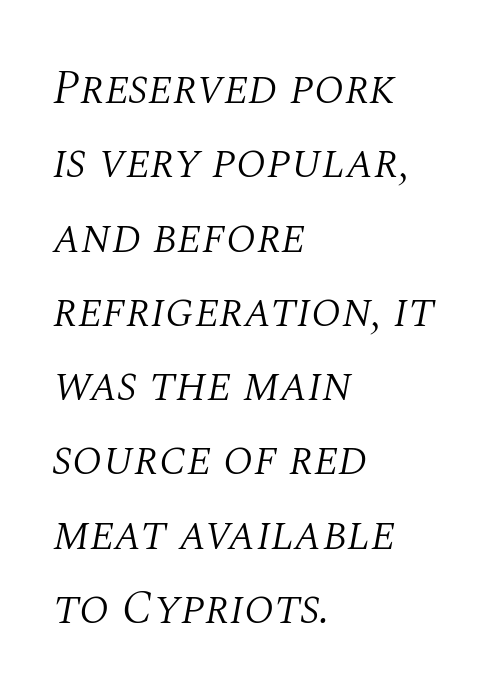
{"serif": "yes", "italic": "yes", "lean": "right", "slant_degrees": 10, "bold": "no", "weight": "light", "width": "normal", "stroke_contrast": "medium", "x_height": "large", "monospaced": "no", "underline": "no", "align": "left", "line_spacing": "normal", "line_spacing_ratio": 1.58, "letter_spacing": "normal", "letter_spacing_em": 0.0, "glyph_px": 47}
